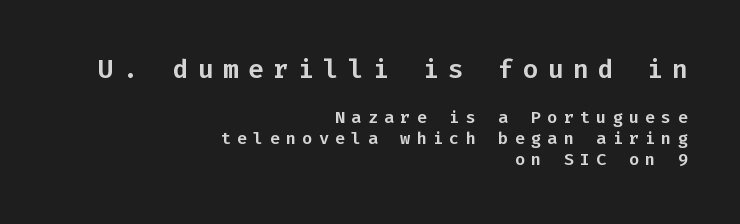
The image shows 26 px text type, upright; set right-aligned, normal line spacing (1.26x), unusually wide letter spacing (+0.36 em), not underlined; the first (top) block is 1.53x larger.
